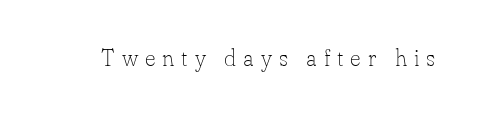
{"italic": "no", "bold": "no", "underline": "no", "letter_spacing": "wide", "letter_spacing_em": 0.3, "glyph_px": 23}
